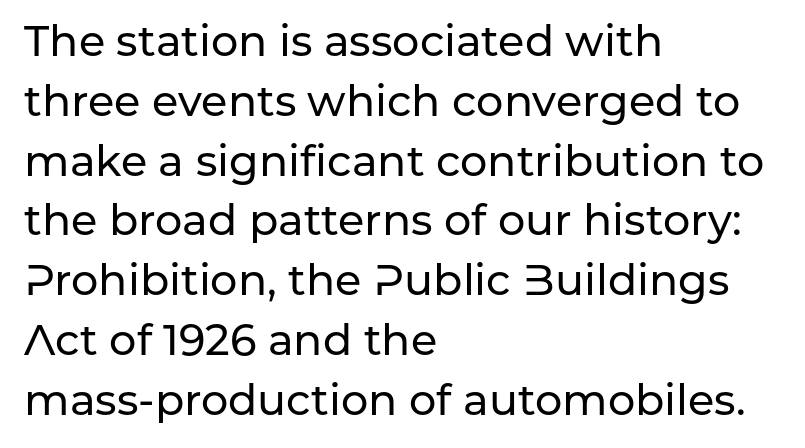
{"serif": "no", "italic": "no", "width": "normal", "stroke_contrast": "low", "x_height": "medium", "monospaced": "no", "underline": "no", "align": "left", "line_spacing": "normal", "line_spacing_ratio": 1.39, "letter_spacing": "normal", "letter_spacing_em": 0.0, "glyph_px": 43}
